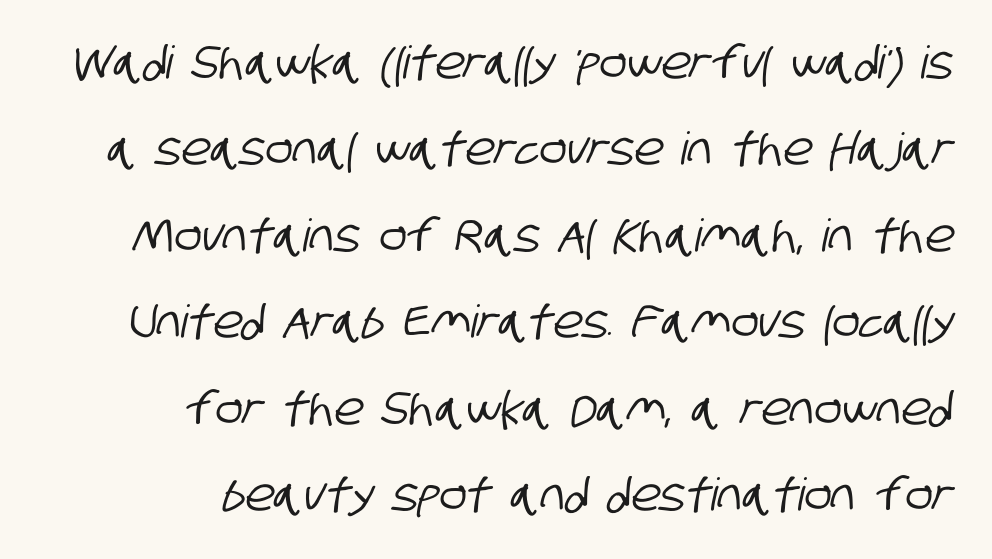
The image shows 45 px condensed sans-serif type; set right-aligned, loose line spacing (1.92x), normal letter spacing, not underlined; low stroke contrast and a large x-height.
